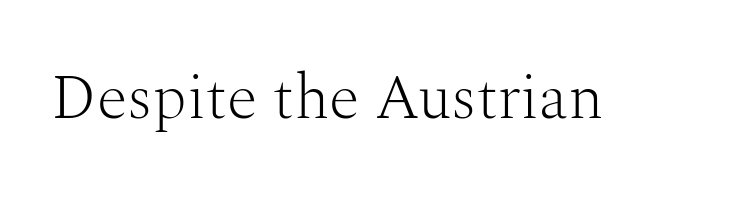
Q: Is the text bold? A: No.
Q: Is the text italic (slanted)? A: No, it is upright.
Q: Is the typeface a serif or a sans-serif typeface? A: Serif.
Q: Is the text underlined? A: No.
Q: Is the spacing between letters normal or unusually wide? A: Normal.
Q: Width (condensed, normal, or wide)? A: Normal.
Q: Stroke contrast? A: Medium.
Q: x-height? A: Medium.
Q: Monospaced? A: No.
